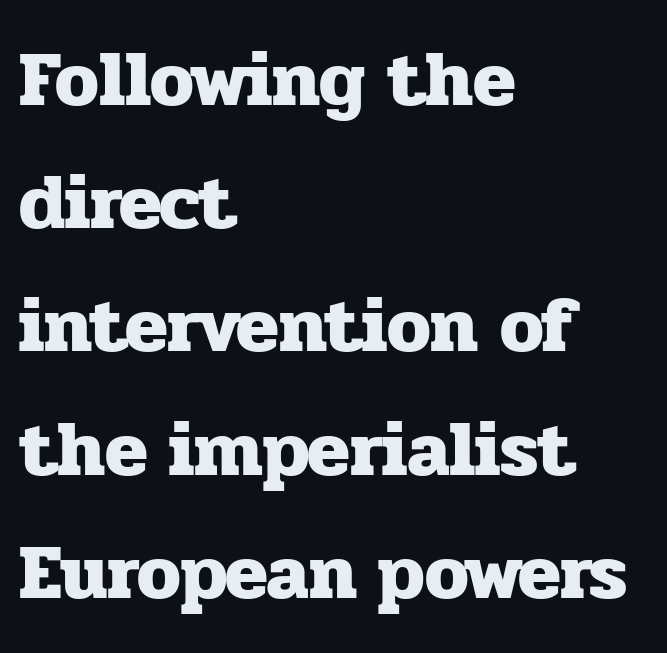
Notice how the stems are strictly vertical — no italics here. On the weight axis this lands at bold, roughly 700. The face used here is seriffed, in the tradition of book romans. Where is the straight margin? On the left. The line texture is even and compact thanks to regular tracking. Letters rest on an invisible, unmarked baseline.
